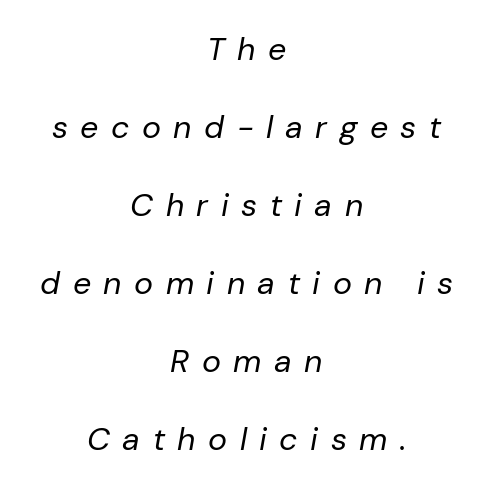
The image shows 32 px regular-weight type, italic (leaning right); set centered, loose line spacing (2.44x), unusually wide letter spacing (+0.39 em), not underlined; low stroke contrast and a medium x-height.
